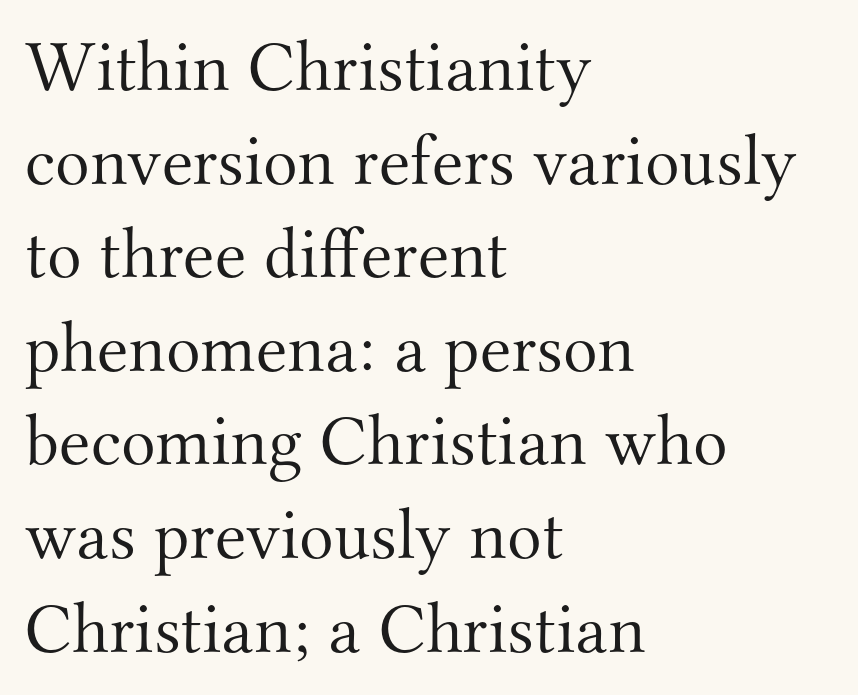
The image shows 72 px light serif type, upright; set left-aligned, normal line spacing (1.3x), normal letter spacing, not underlined; medium stroke contrast and a small x-height.
